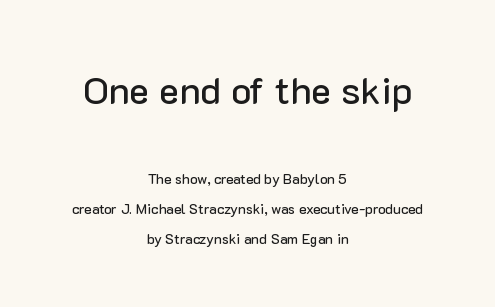
Q: Is the text italic (slanted)? A: No, it is upright.
Q: Is the typeface a serif or a sans-serif typeface? A: Sans-serif.
Q: Is the text underlined? A: No.
Q: How is the paragraph aligned? A: Centered.
Q: Is the spacing between letters normal or unusually wide? A: Normal.
Q: Is the spacing between lines tight, normal or loose? A: Loose.
Q: Which block of text is set in a larger size, the first (top) or the second (bottom)? A: The first (top) one.
Q: Width (condensed, normal, or wide)? A: Normal.
Q: Stroke contrast? A: Low.
Q: x-height? A: Medium.
Q: Monospaced? A: No.
